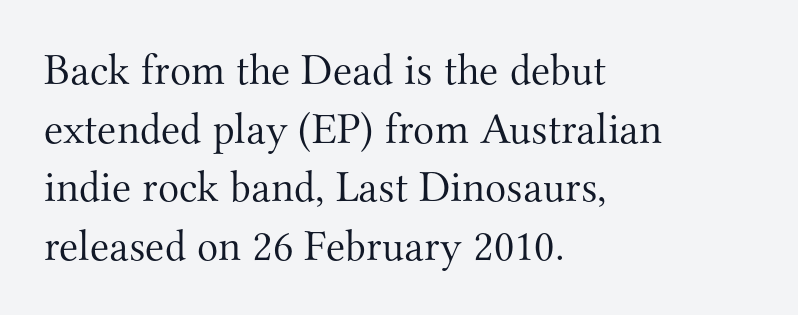
The image shows 44 px light serif type, upright; set left-aligned, normal line spacing (1.33x), normal letter spacing, not underlined; medium stroke contrast and a small x-height.
